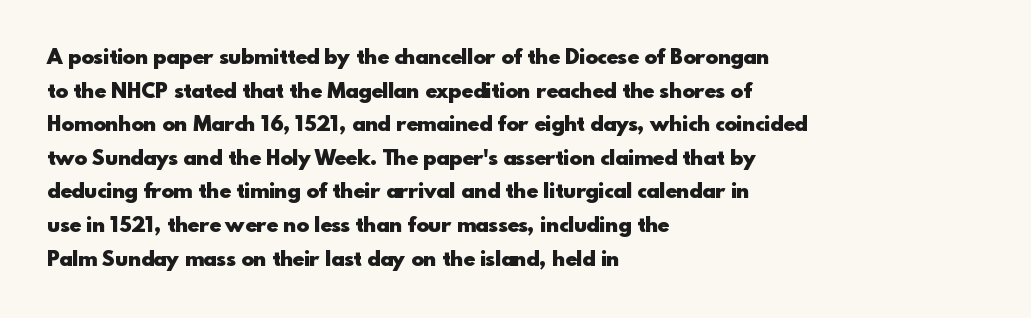
The image shows 21 px bold type, upright; set left-aligned, normal line spacing (1.6x), normal letter spacing, not underlined.
